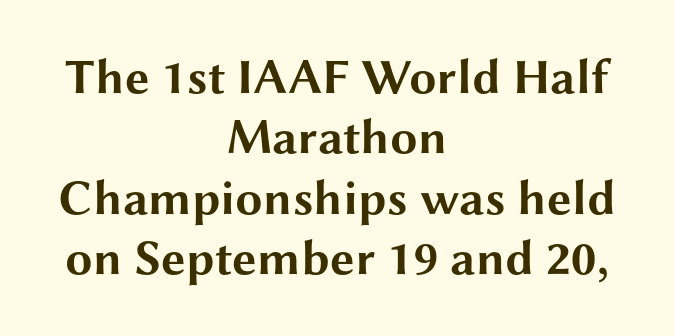
{"serif": "no", "italic": "no", "bold": "yes", "weight": "bold", "width": "wide", "stroke_contrast": "medium", "x_height": "medium", "monospaced": "no", "underline": "no", "align": "center", "line_spacing_ratio": 1.23, "letter_spacing": "normal", "letter_spacing_em": 0.0, "glyph_px": 49}
